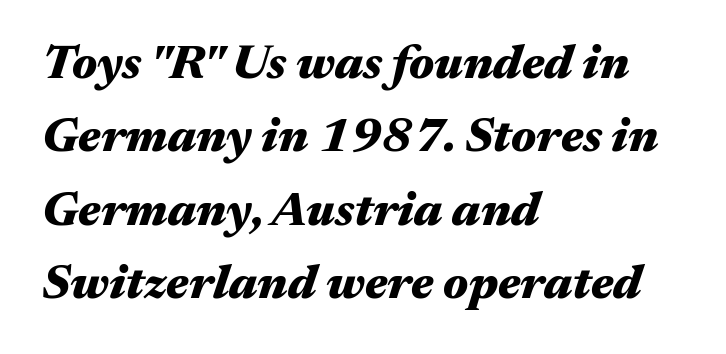
{"italic": "yes", "lean": "right", "slant_degrees": 17, "bold": "yes", "weight": "heavy", "width": "wide", "stroke_contrast": "medium", "x_height": "medium", "monospaced": "no", "underline": "no", "align": "left", "line_spacing": "normal", "line_spacing_ratio": 1.53, "letter_spacing": "normal", "letter_spacing_em": 0.0, "glyph_px": 48}
